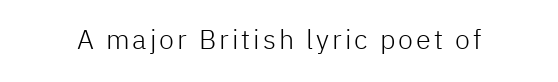
The image shows 27 px text type, upright; set not underlined.
